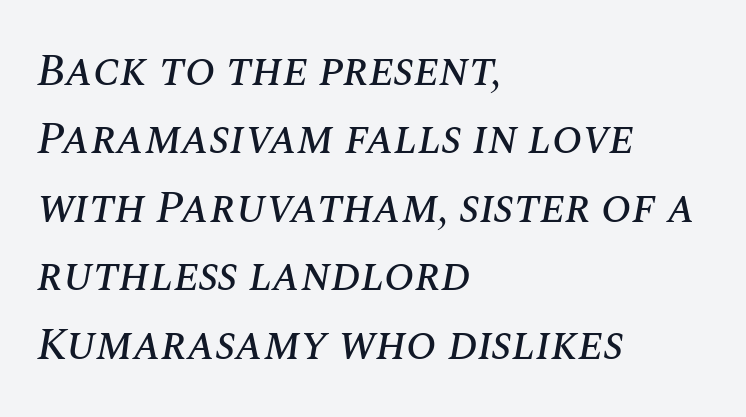
The image shows 45 px text type, italic (leaning right); set left-aligned, normal line spacing (1.52x), normal letter spacing, not underlined; medium stroke contrast and a large x-height.
